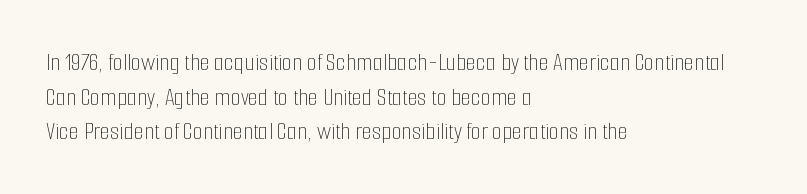
Q: Is the text bold? A: No.
Q: Is the text italic (slanted)? A: No, it is upright.
Q: Is the text underlined? A: No.
Q: How is the paragraph aligned? A: Left-aligned.
Q: Is the spacing between letters normal or unusually wide? A: Normal.
Q: Is the spacing between lines tight, normal or loose? A: Normal.
